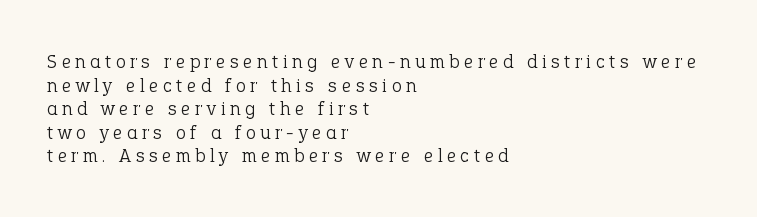
Q: Is the text bold? A: No.
Q: Is the text italic (slanted)? A: No, it is upright.
Q: Is the text underlined? A: No.
Q: How is the paragraph aligned? A: Left-aligned.
Q: Is the spacing between letters normal or unusually wide? A: Unusually wide.
